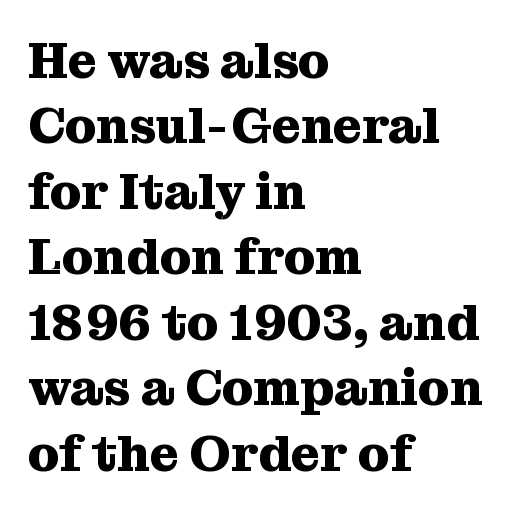
Does the lettering tilt? It doesn't — this is upright. The line texture is even and compact thanks to regular tracking. The glyphs in this specimen are seriffed. Lines of text with bare space underneath. Note the varied advance widths — an 'i' is clearly narrower than an 'm'. Horizontally, the lines are justified to the leading edge only.
